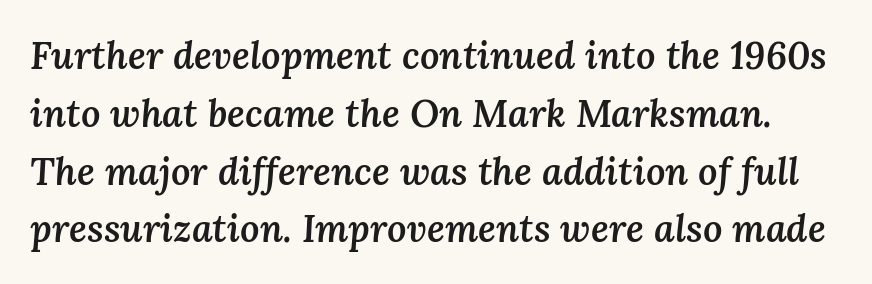
Q: Is the text bold? A: Semi-bold.
Q: Is the text italic (slanted)? A: Yes, it leans right by about 3 degrees.
Q: Is the text underlined? A: No.
Q: Is the spacing between letters normal or unusually wide? A: Normal.
Q: Is the spacing between lines tight, normal or loose? A: Normal.
Q: Width (condensed, normal, or wide)? A: Normal.
Q: Stroke contrast? A: Medium.
Q: x-height? A: Medium.
Q: Monospaced? A: No.
